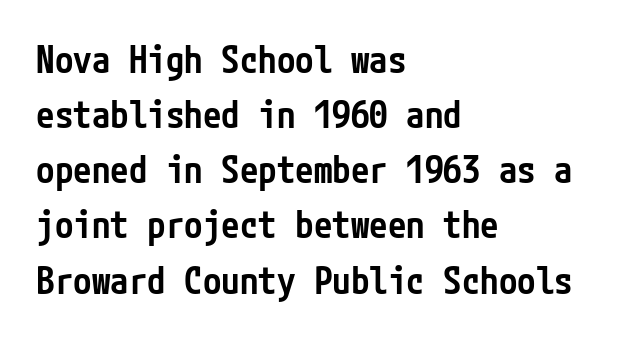
The image shows 37 px semibold, condensed sans-serif type, upright; set left-aligned, normal line spacing (1.49x), normal letter spacing, not underlined; low stroke contrast and a medium x-height.
